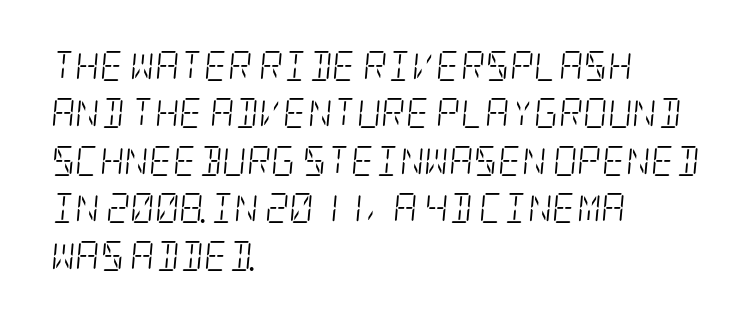
The image shows 30 px light, condensed serif type, italic (leaning right); set left-aligned, normal line spacing (1.58x), normal letter spacing, not underlined; low stroke contrast and a large x-height.
